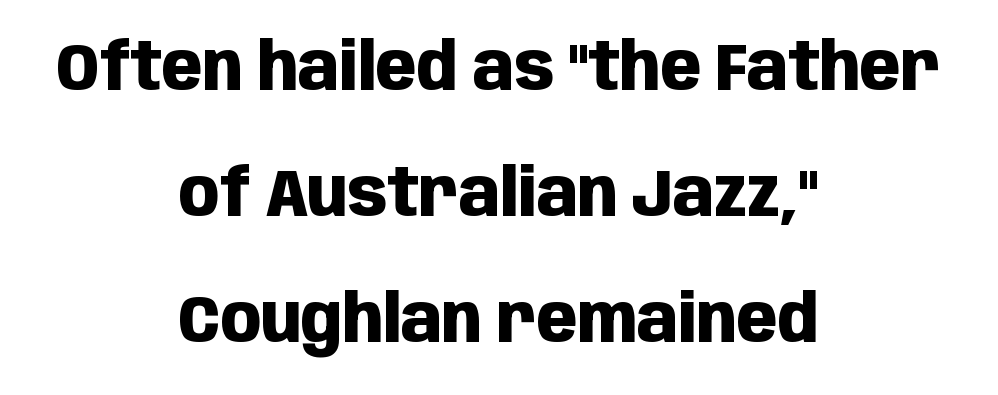
{"serif": "no", "italic": "no", "bold": "yes", "weight": "heavy", "width": "condensed", "stroke_contrast": "low", "x_height": "large", "monospaced": "no", "underline": "no", "align": "center", "line_spacing_ratio": 1.88, "letter_spacing": "normal", "letter_spacing_em": 0.0, "glyph_px": 67}
